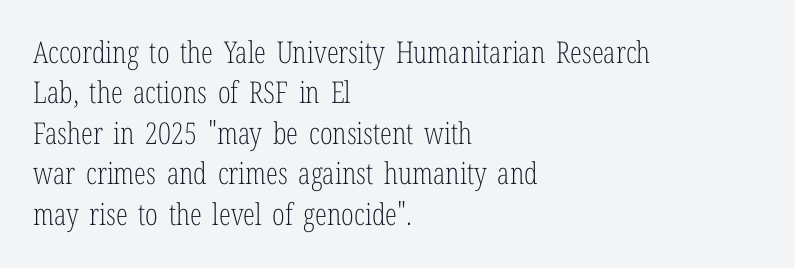
The image shows 30 px light, condensed serif type, upright; set left-aligned, normal line spacing (1.35x), normal letter spacing, not underlined; low stroke contrast and a medium x-height.
